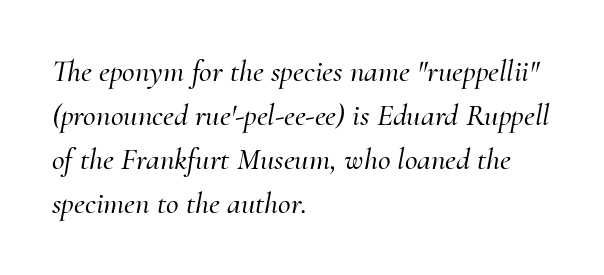
Q: Is the text italic (slanted)? A: Yes, it leans right by about 10 degrees.
Q: Is the typeface a serif or a sans-serif typeface? A: Serif.
Q: Is the text underlined? A: No.
Q: How is the paragraph aligned? A: Left-aligned.
Q: Is the spacing between letters normal or unusually wide? A: Normal.
Q: Is the spacing between lines tight, normal or loose? A: Normal.
Q: Width (condensed, normal, or wide)? A: Normal.
Q: Stroke contrast? A: Medium.
Q: x-height? A: Small.
Q: Monospaced? A: No.
